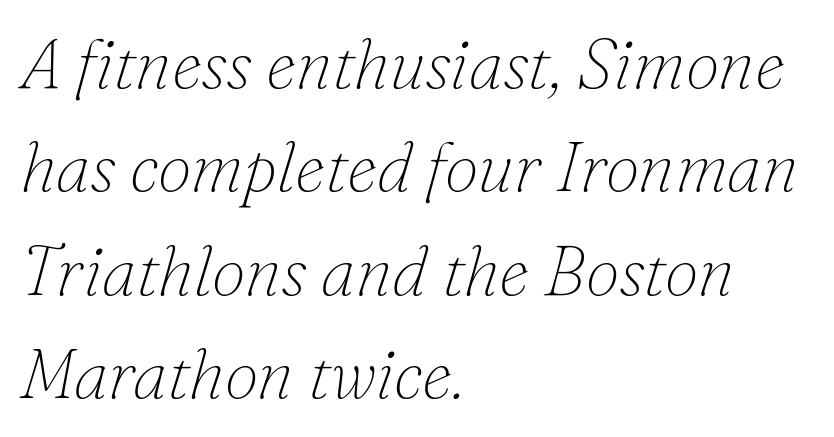
Q: Is the text bold? A: No.
Q: Is the text italic (slanted)? A: Yes, it leans right by about 16 degrees.
Q: Is the typeface a serif or a sans-serif typeface? A: Serif.
Q: Is the text underlined? A: No.
Q: How is the paragraph aligned? A: Left-aligned.
Q: Is the spacing between letters normal or unusually wide? A: Normal.
Q: Is the spacing between lines tight, normal or loose? A: Normal.
Q: Width (condensed, normal, or wide)? A: Normal.
Q: Stroke contrast? A: Low.
Q: x-height? A: Small.
Q: Monospaced? A: No.
